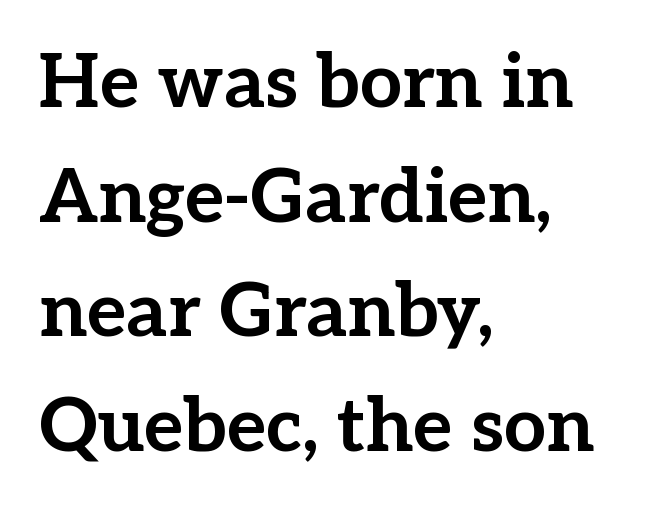
Q: Is the text bold? A: Yes.
Q: Is the text italic (slanted)? A: No, it is upright.
Q: Is the typeface a serif or a sans-serif typeface? A: Serif.
Q: Is the text underlined? A: No.
Q: How is the paragraph aligned? A: Left-aligned.
Q: Is the spacing between letters normal or unusually wide? A: Normal.
Q: Is the spacing between lines tight, normal or loose? A: Normal.
Q: Width (condensed, normal, or wide)? A: Normal.
Q: Stroke contrast? A: Low.
Q: x-height? A: Medium.
Q: Monospaced? A: No.
